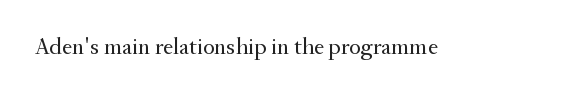
{"italic": "no", "bold": "no", "underline": "no", "letter_spacing": "normal", "letter_spacing_em": 0.0, "glyph_px": 24}
